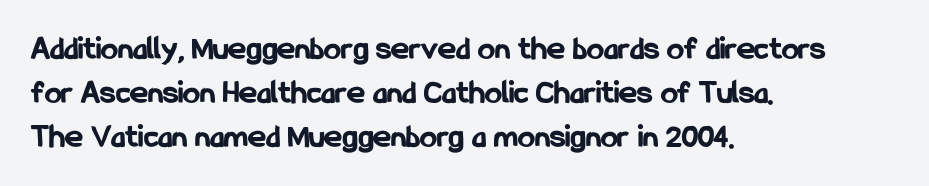
The image shows 34 px bold, condensed sans-serif type, upright; set left-aligned, normal line spacing (1.3x), normal letter spacing, not underlined; low stroke contrast and a medium x-height.
